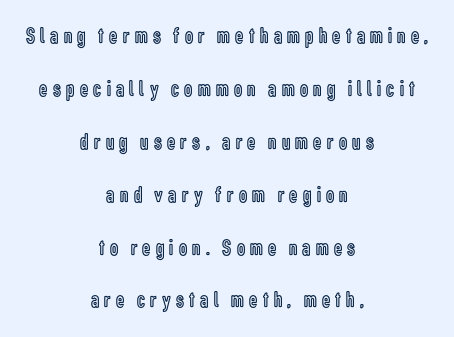
{"italic": "no", "underline": "no", "align": "center", "line_spacing": "loose", "line_spacing_ratio": 2.3, "letter_spacing": "wide", "letter_spacing_em": 0.23, "glyph_px": 23}
